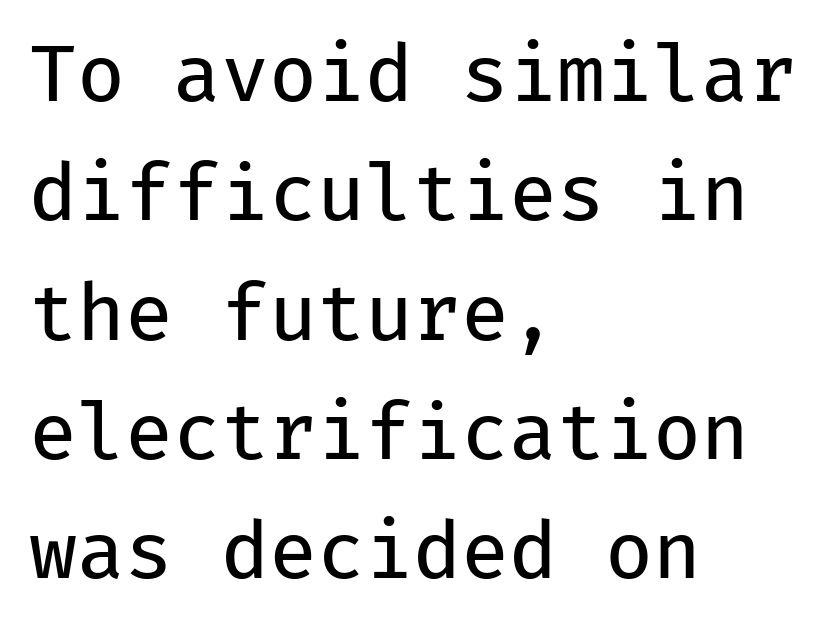
The image shows 78 px regular-weight sans-serif type, upright, monospaced; set left-aligned, normal line spacing (1.53x), normal letter spacing, not underlined; low stroke contrast and a medium x-height.
